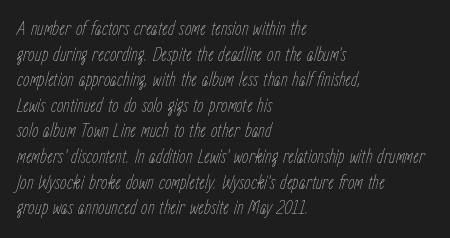
The image shows 21 px text type, italic (leaning right); set left-aligned, line spacing 1.22x, normal letter spacing, not underlined.
